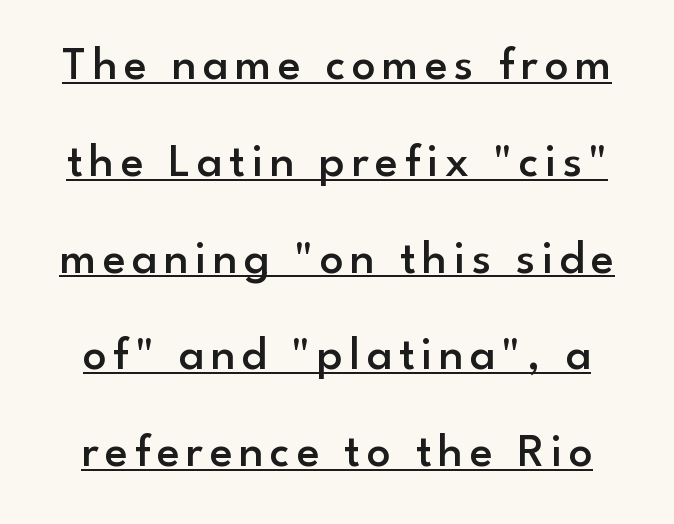
Q: Is the text bold? A: Semi-bold.
Q: Is the text italic (slanted)? A: No, it is upright.
Q: Is the typeface a serif or a sans-serif typeface? A: Sans-serif.
Q: Is the text underlined? A: Yes.
Q: Is the spacing between lines tight, normal or loose? A: Loose.
Q: Width (condensed, normal, or wide)? A: Normal.
Q: Stroke contrast? A: Low.
Q: x-height? A: Small.
Q: Monospaced? A: No.
